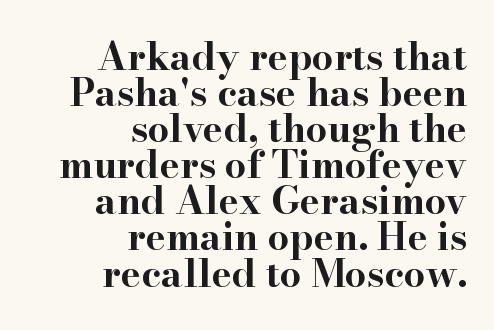
{"serif": "yes", "italic": "no", "bold": "yes", "weight": "bold", "width": "wide", "stroke_contrast": "high", "x_height": "small", "monospaced": "no", "underline": "no", "align": "right", "line_spacing": "tight", "line_spacing_ratio": 0.95, "letter_spacing": "normal", "letter_spacing_em": 0.0, "glyph_px": 38}
